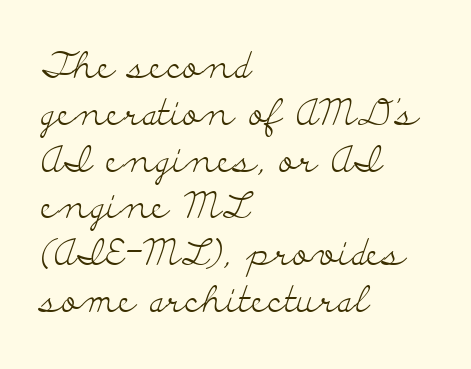
{"serif": "yes", "bold": "no", "weight": "light", "width": "wide", "stroke_contrast": "low", "x_height": "small", "monospaced": "no", "underline": "no", "align": "left", "line_spacing": "normal", "line_spacing_ratio": 1.3, "letter_spacing": "normal", "letter_spacing_em": 0.0, "glyph_px": 36}
